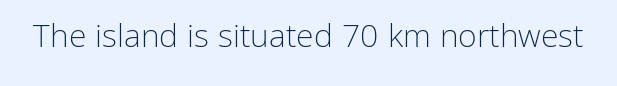
Q: Is the text bold? A: No.
Q: Is the text italic (slanted)? A: No, it is upright.
Q: Is the typeface a serif or a sans-serif typeface? A: Sans-serif.
Q: Is the text underlined? A: No.
Q: Is the spacing between letters normal or unusually wide? A: Normal.
Q: Width (condensed, normal, or wide)? A: Normal.
Q: Stroke contrast? A: Low.
Q: x-height? A: Medium.
Q: Monospaced? A: No.
